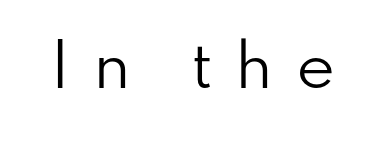
{"serif": "no", "italic": "no", "bold": "no", "weight": "regular", "width": "normal", "stroke_contrast": "low", "x_height": "small", "monospaced": "no", "underline": "no", "letter_spacing": "wide", "letter_spacing_em": 0.38, "glyph_px": 59}
